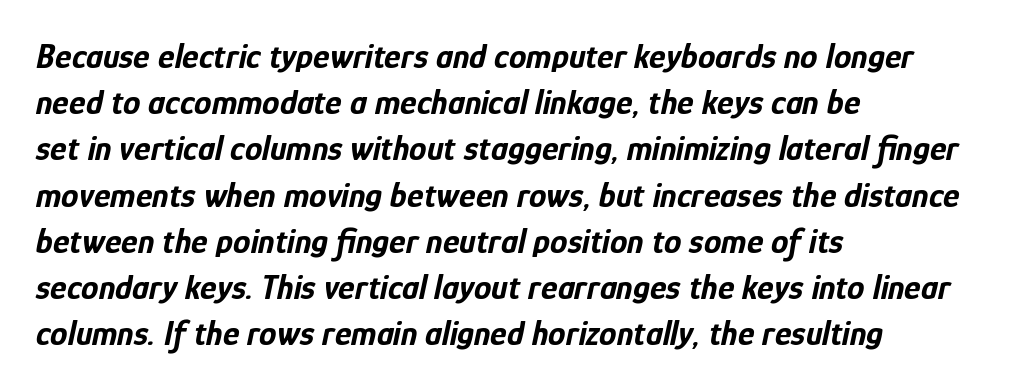
{"italic": "yes", "lean": "right", "slant_degrees": 12, "bold": "yes", "weight": "bold", "width": "condensed", "stroke_contrast": "low", "x_height": "medium", "monospaced": "no", "underline": "no", "align": "left", "line_spacing": "normal", "line_spacing_ratio": 1.32, "letter_spacing": "normal", "letter_spacing_em": 0.0, "glyph_px": 35}
